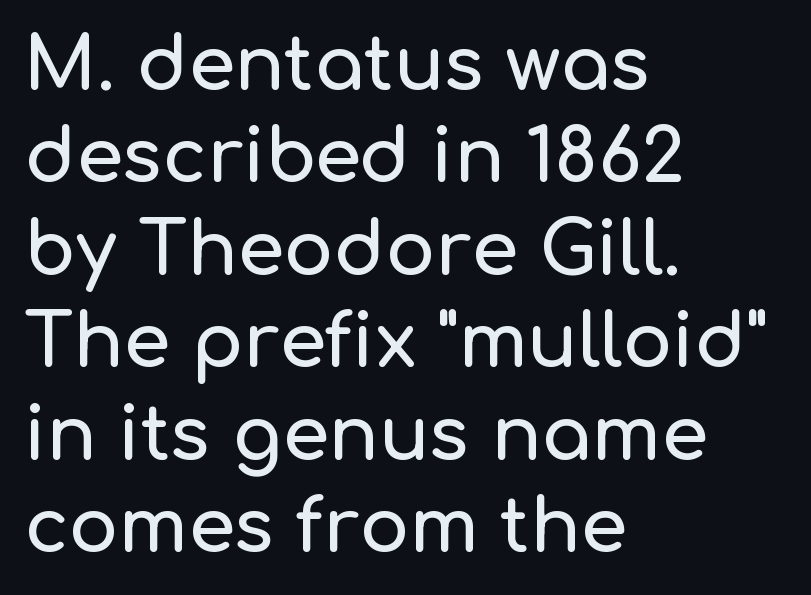
Look at the bottom of the vertical strokes: they stop flat, with no serifs. No extra tracking has been applied to these lines. Posture: straight, roman, zero tilt. The rendering uses natural spacing where letterforms have individual widths. A classic flush-left, rag-right setting is used for this passage. Lines of text with bare space underneath.
